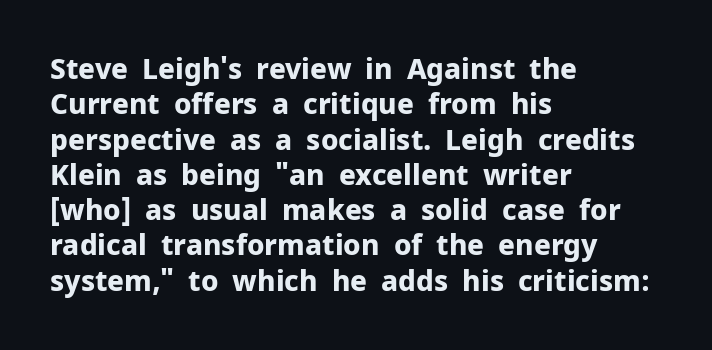
{"serif": "no", "italic": "no", "bold": "yes", "weight": "bold", "width": "normal", "stroke_contrast": "low", "x_height": "medium", "monospaced": "no", "underline": "no", "align": "left", "line_spacing": "normal", "line_spacing_ratio": 1.26, "letter_spacing": "normal", "letter_spacing_em": 0.0, "glyph_px": 28}
